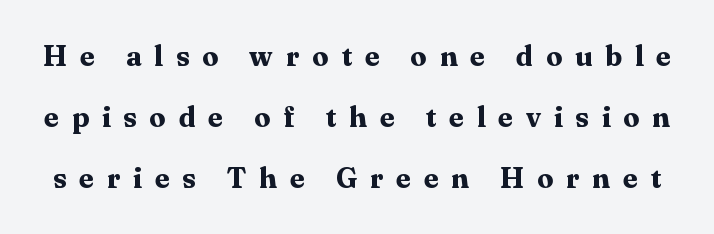
{"serif": "yes", "italic": "no", "bold": "yes", "weight": "bold", "width": "normal", "stroke_contrast": "medium", "x_height": "medium", "monospaced": "no", "underline": "no", "line_spacing": "loose", "line_spacing_ratio": 2.11, "letter_spacing": "wide", "letter_spacing_em": 0.44, "glyph_px": 29}
